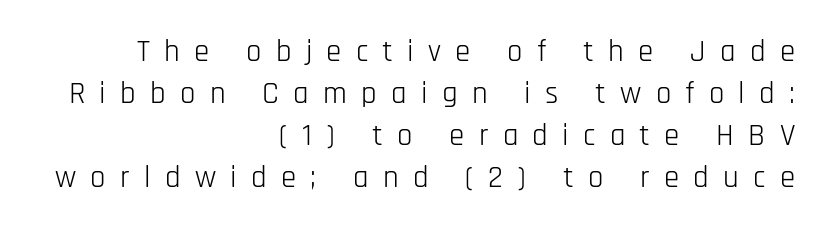
Q: Is the text bold? A: No.
Q: Is the text italic (slanted)? A: No, it is upright.
Q: Is the typeface a serif or a sans-serif typeface? A: Sans-serif.
Q: Is the text underlined? A: No.
Q: How is the paragraph aligned? A: Right-aligned.
Q: Is the spacing between letters normal or unusually wide? A: Unusually wide.
Q: Is the spacing between lines tight, normal or loose? A: Normal.
Q: Width (condensed, normal, or wide)? A: Condensed.
Q: Stroke contrast? A: Low.
Q: x-height? A: Large.
Q: Monospaced? A: No.
